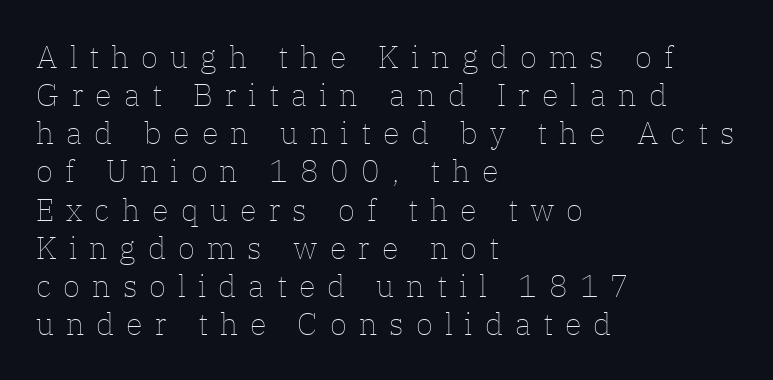
The image shows 31 px thin type, upright; set left-aligned, line spacing 1.23x, unusually wide letter spacing (+0.39 em), not underlined; low stroke contrast and a medium x-height.
